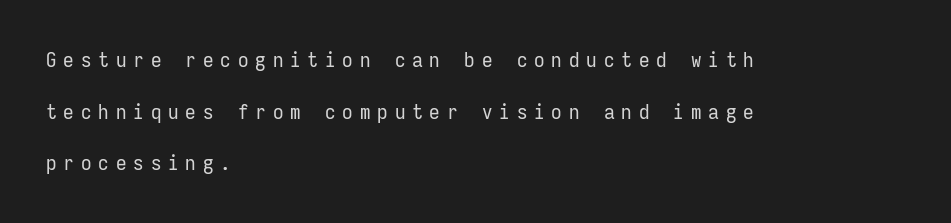
The image shows 21 px text type, upright; set left-aligned, loose line spacing (2.46x), unusually wide letter spacing (+0.33 em), not underlined.
